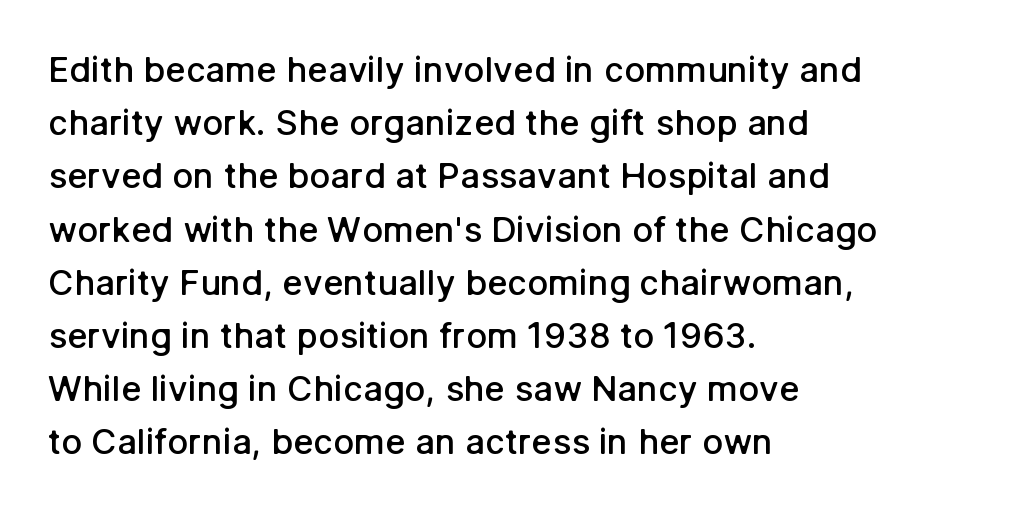
In terms of letterspacing, this is plain default setting. Does the weight exceed regular? Yes, but only to semibold. Lines of text with bare space underneath. Letterform terminals end flat and unadorned throughout the passage.
